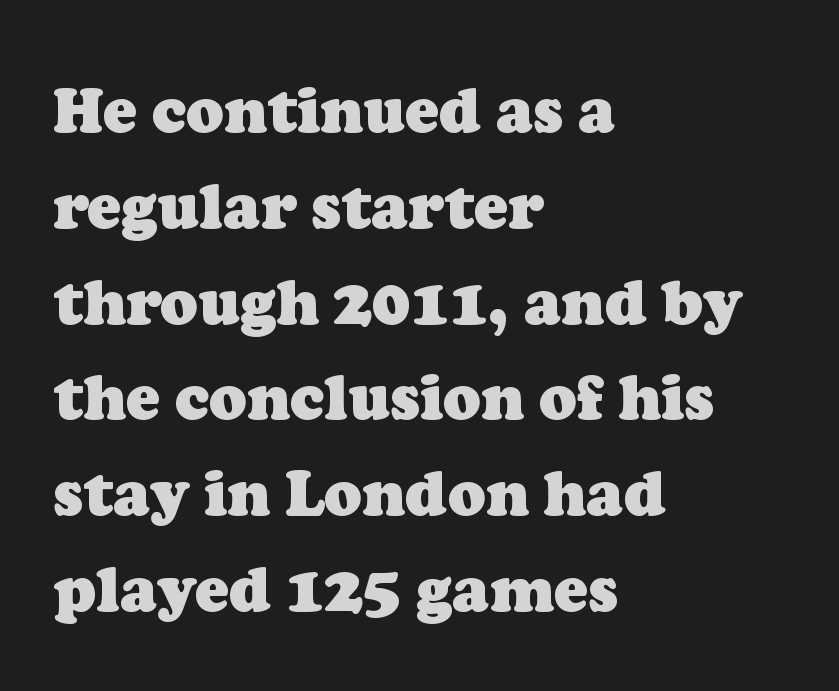
Q: Is the text bold? A: Yes.
Q: Is the typeface a serif or a sans-serif typeface? A: Serif.
Q: Is the text underlined? A: No.
Q: How is the paragraph aligned? A: Left-aligned.
Q: Is the spacing between letters normal or unusually wide? A: Normal.
Q: Is the spacing between lines tight, normal or loose? A: Normal.
Q: Width (condensed, normal, or wide)? A: Normal.
Q: Stroke contrast? A: Low.
Q: x-height? A: Medium.
Q: Monospaced? A: No.
